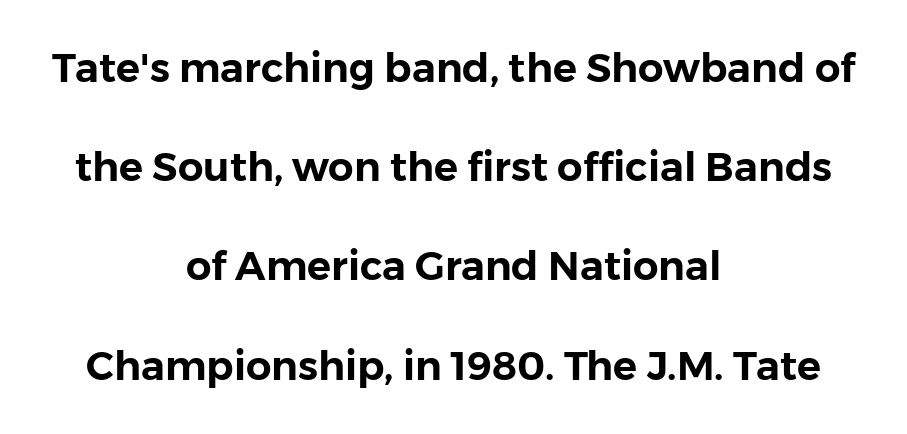
Check under the words: just untouched page. Observe the absence of serifs on each vertical stroke in this sample. Think of a printed novel: that variable character pitch is what you see here. Vertically, the passage feels expansive, rows floating well apart. Every row of glyphs is offset so its center matches the block's center.
